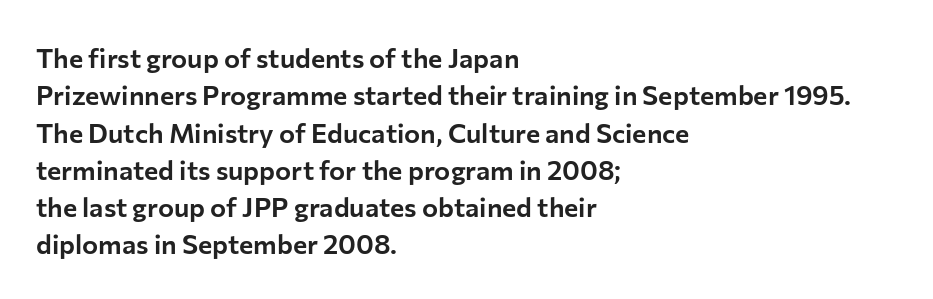
The image shows 27 px text type, upright; set left-aligned, normal line spacing (1.38x), normal letter spacing, not underlined.
